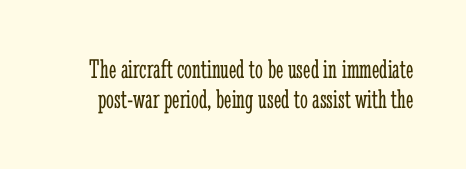
Q: Is the text bold? A: No.
Q: Is the text italic (slanted)? A: No, it is upright.
Q: Is the typeface a serif or a sans-serif typeface? A: Serif.
Q: Is the text underlined? A: No.
Q: Is the spacing between letters normal or unusually wide? A: Normal.
Q: Is the spacing between lines tight, normal or loose? A: Tight.
Q: Width (condensed, normal, or wide)? A: Condensed.
Q: Stroke contrast? A: Low.
Q: x-height? A: Medium.
Q: Monospaced? A: No.
